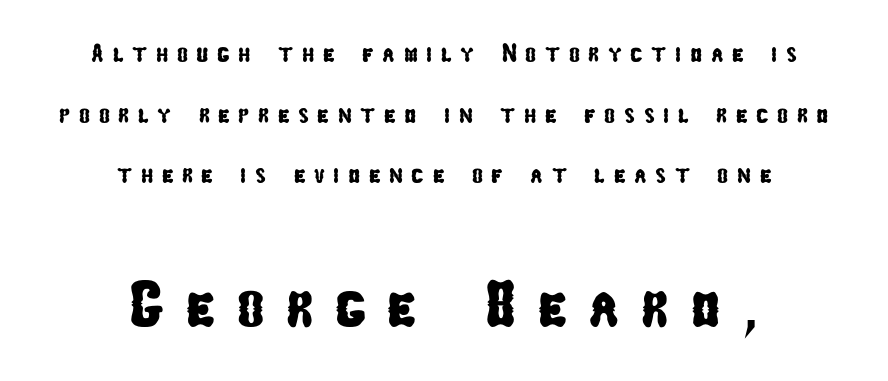
Q: Is the typeface a serif or a sans-serif typeface? A: Sans-serif.
Q: Is the text underlined? A: No.
Q: How is the paragraph aligned? A: Centered.
Q: Is the spacing between letters normal or unusually wide? A: Unusually wide.
Q: Is the spacing between lines tight, normal or loose? A: Loose.
Q: Which block of text is set in a larger size, the first (top) or the second (bottom)? A: The second (bottom) one.
Q: Width (condensed, normal, or wide)? A: Condensed.
Q: Stroke contrast? A: Low.
Q: x-height? A: Medium.
Q: Monospaced? A: No.
